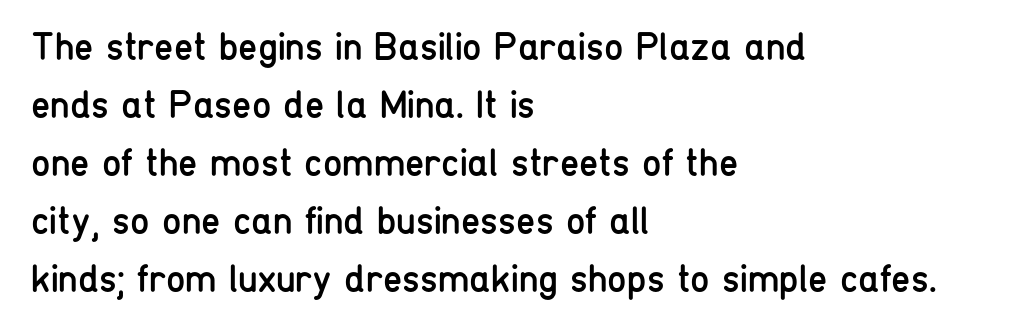
The image shows 39 px regular-weight, condensed sans-serif type, upright; set left-aligned, normal line spacing (1.49x), normal letter spacing, not underlined; low stroke contrast and a medium x-height.
